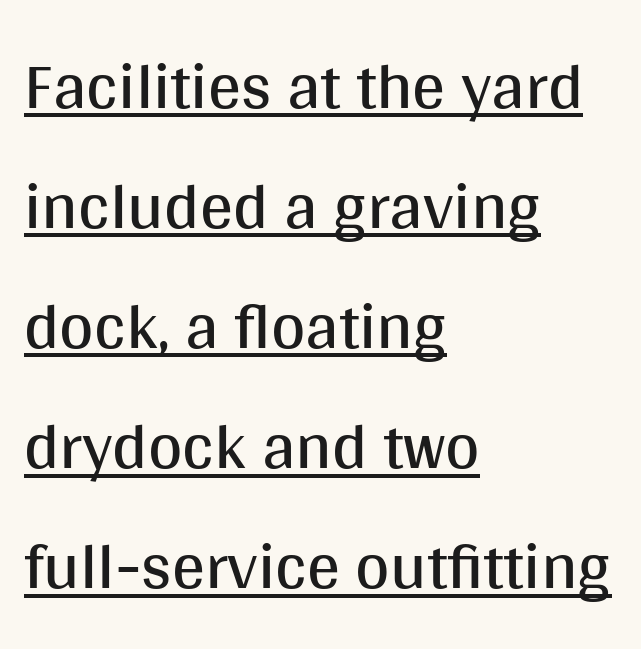
Q: Is the text bold? A: No.
Q: Is the text italic (slanted)? A: No, it is upright.
Q: Is the typeface a serif or a sans-serif typeface? A: Sans-serif.
Q: Is the text underlined? A: Yes.
Q: How is the paragraph aligned? A: Left-aligned.
Q: Is the spacing between letters normal or unusually wide? A: Normal.
Q: Width (condensed, normal, or wide)? A: Normal.
Q: Stroke contrast? A: Medium.
Q: x-height? A: Large.
Q: Monospaced? A: No.
